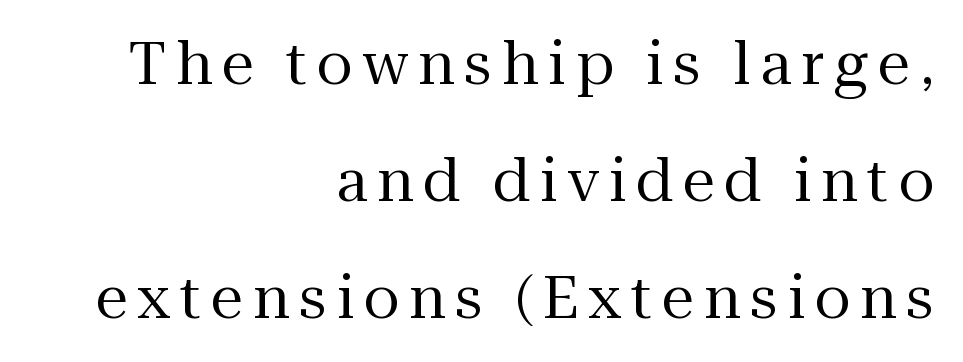
Notice how the passage keeps a crisp vertical edge on the right only. Vertical spacing — loose. The strokes carry an ordinary text weight at most. Each letter's strokes conclude with small projecting serifs.
